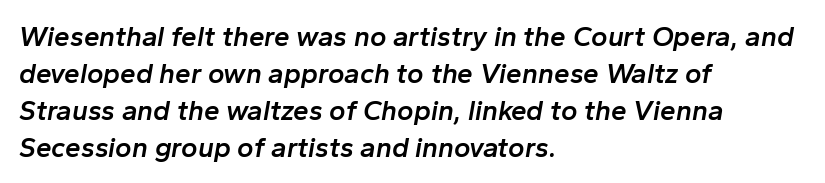
The image shows 28 px semibold type, italic (leaning right); set left-aligned, normal line spacing (1.32x), normal letter spacing, not underlined; low stroke contrast and a medium x-height.
